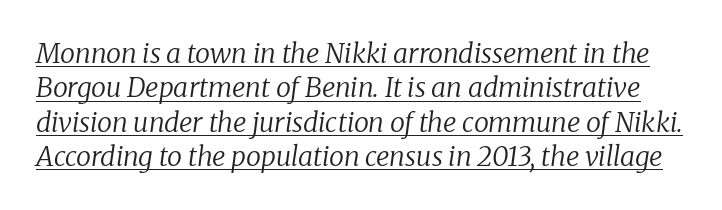
Stroke thickness stays within the range of a standard reading face or lighter. If you measured baseline to baseline, you'd find a middling distance. Honestly, the letter spacing is just normal — you wouldn't notice it. Every character sits at an angle, as italics do. The sample's only ornament is a line tracing under the words.
